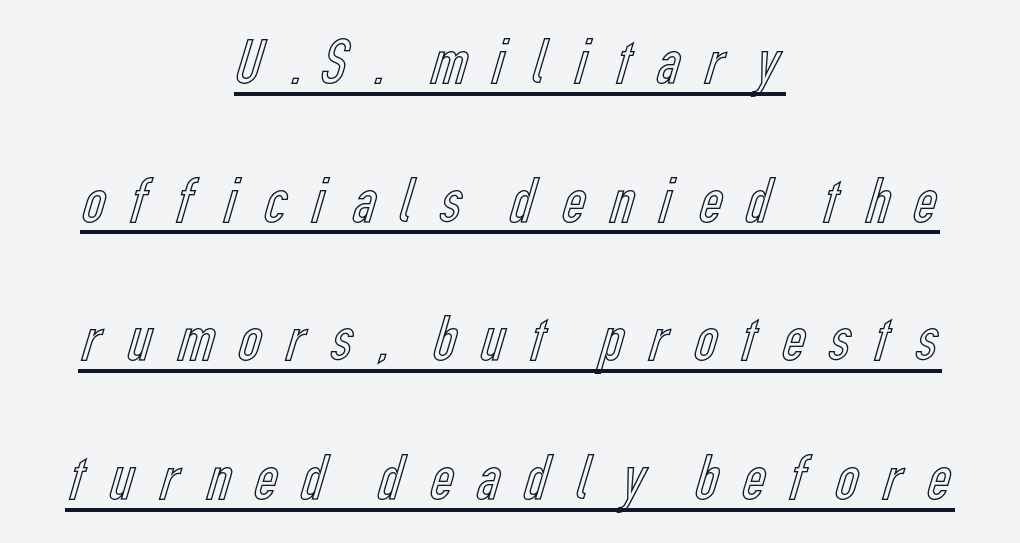
The image shows 66 px condensed type; set centered, loose line spacing (2.1x), unusually wide letter spacing (+0.26 em), underlined; a medium x-height.
